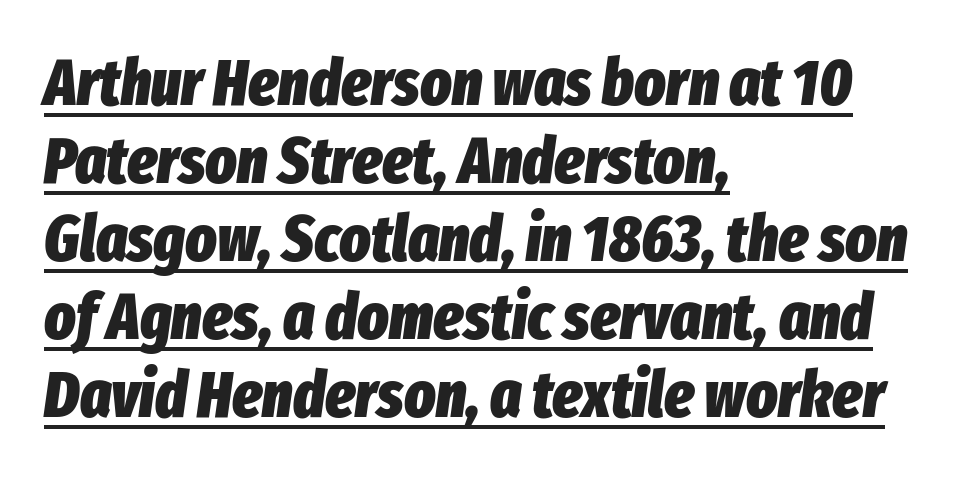
The image shows 65 px heavy, condensed type, italic (leaning right); set left-aligned, line spacing 1.2x, normal letter spacing, underlined; low stroke contrast and a medium x-height.
